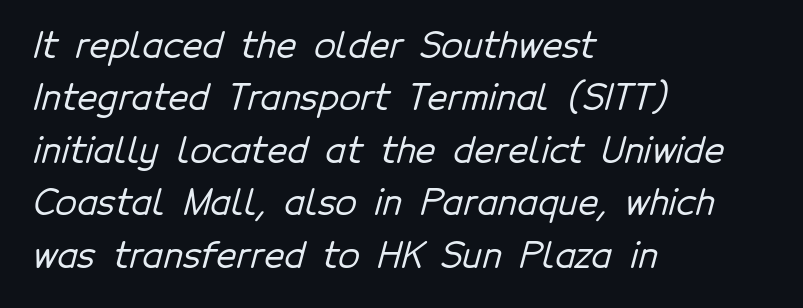
The image shows 35 px sans-serif type; set left-aligned, normal line spacing (1.5x), normal letter spacing, not underlined; low stroke contrast and a medium x-height.
